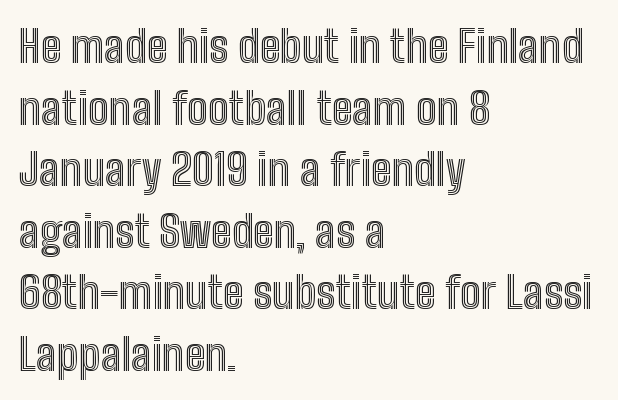
{"italic": "no", "width": "condensed", "x_height": "medium", "monospaced": "no", "underline": "no", "align": "left", "line_spacing": "normal", "line_spacing_ratio": 1.4, "letter_spacing": "normal", "letter_spacing_em": 0.0, "glyph_px": 44}
